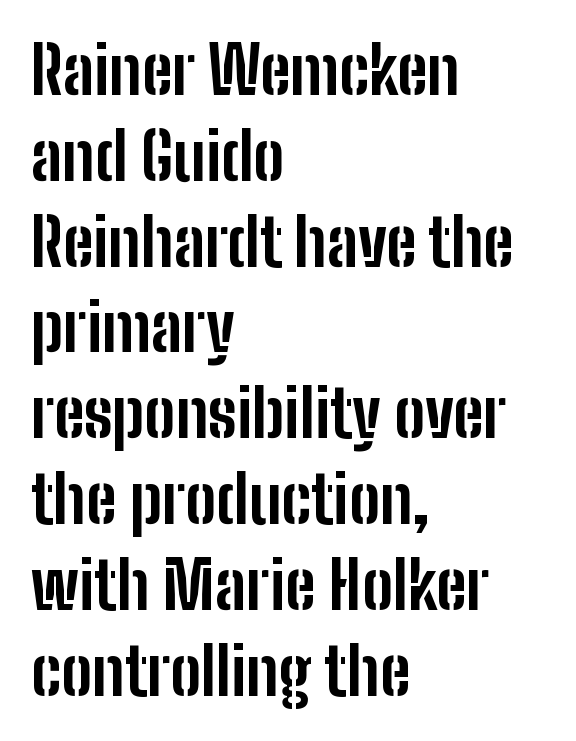
{"serif": "no", "italic": "no", "bold": "yes", "weight": "bold", "width": "condensed", "stroke_contrast": "low", "x_height": "medium", "monospaced": "no", "underline": "no", "align": "left", "line_spacing": "normal", "line_spacing_ratio": 1.32, "letter_spacing": "normal", "letter_spacing_em": 0.0, "glyph_px": 65}
